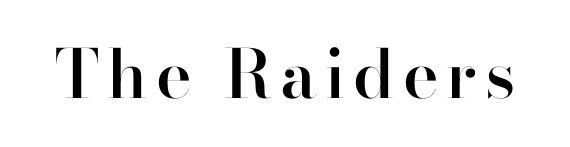
The image shows 67 px semibold sans-serif type, upright; set not underlined; high stroke contrast and a small x-height.
